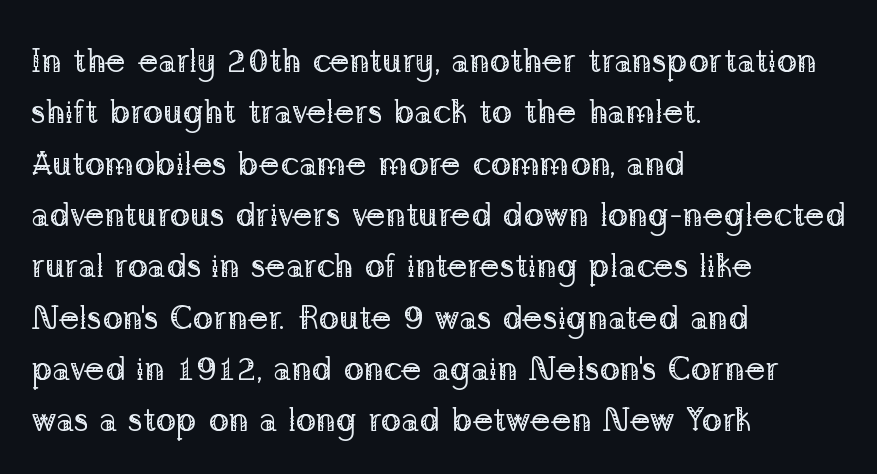
Q: Is the text bold? A: No.
Q: Is the text italic (slanted)? A: No, it is upright.
Q: Is the typeface a serif or a sans-serif typeface? A: Serif.
Q: Is the text underlined? A: No.
Q: How is the paragraph aligned? A: Left-aligned.
Q: Is the spacing between letters normal or unusually wide? A: Normal.
Q: Is the spacing between lines tight, normal or loose? A: Normal.
Q: Width (condensed, normal, or wide)? A: Normal.
Q: Stroke contrast? A: Low.
Q: x-height? A: Medium.
Q: Monospaced? A: No.
